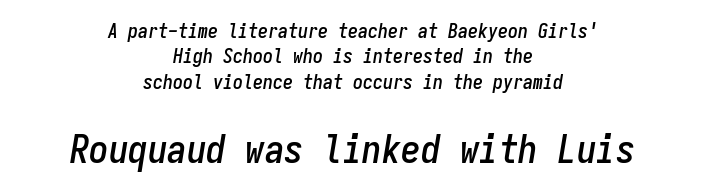
{"italic": "yes", "lean": "right", "slant_degrees": 9, "width": "condensed", "stroke_contrast": "low", "x_height": "medium", "monospaced": "yes", "underline": "no", "align": "center", "line_spacing": "normal", "line_spacing_ratio": 1.27, "letter_spacing": "normal", "letter_spacing_em": 0.0, "larger_block": "second", "size_ratio": 1.95, "glyph_px": 39}
